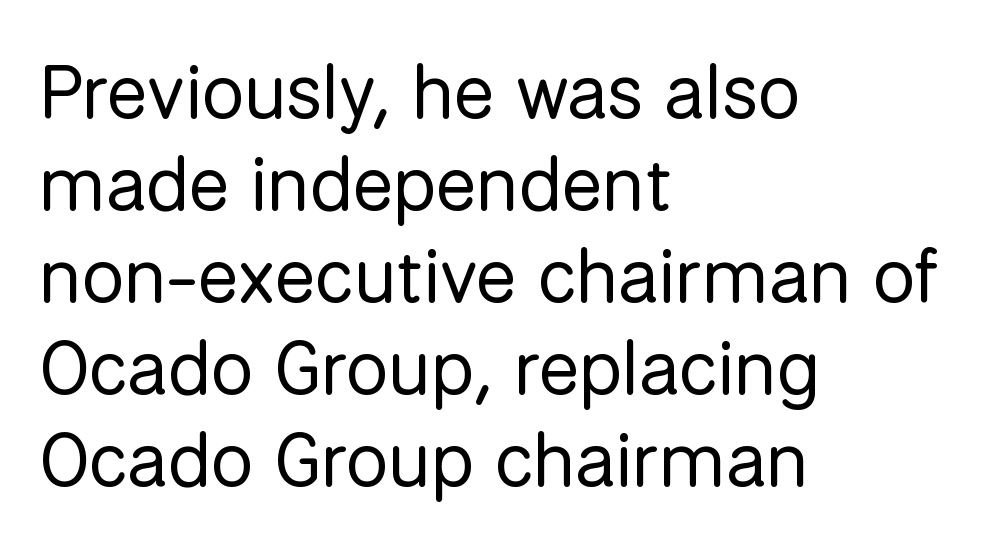
The image shows 76 px regular-weight sans-serif type, upright; set left-aligned, line spacing 1.21x, normal letter spacing, not underlined; low stroke contrast and a medium x-height.
